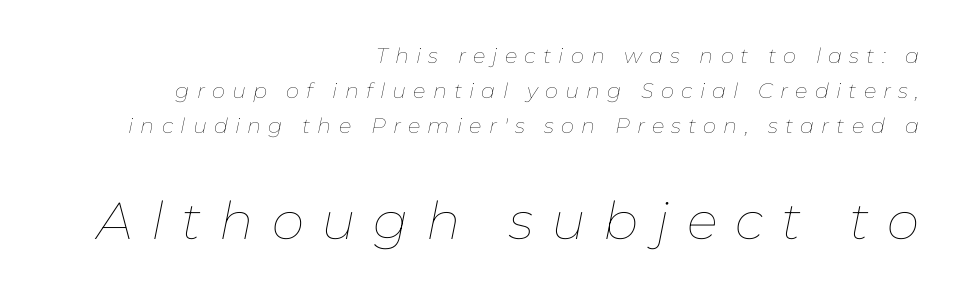
The image shows 52 px thin type, italic (leaning right); set right-aligned, normal line spacing (1.66x), unusually wide letter spacing (+0.34 em), not underlined; the second (bottom) block is 2.48x larger; low stroke contrast and a medium x-height.
